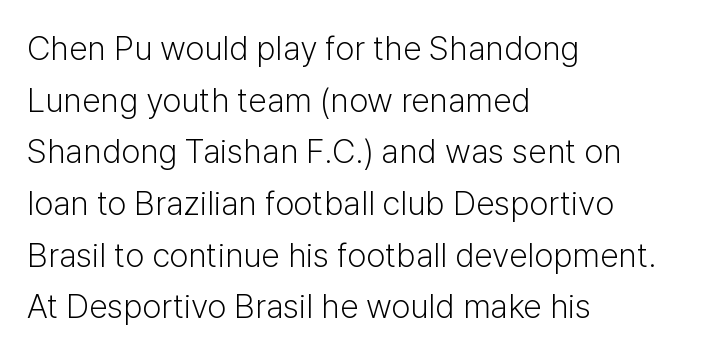
The letters sit at their default tracking, neither squeezed nor spread. The letters carry no serifs — their stems end cleanly without finishing strokes. These lines are rendered in a variable-pitch font. Compared with typical paragraphs, the rows here are spaced about the same.
